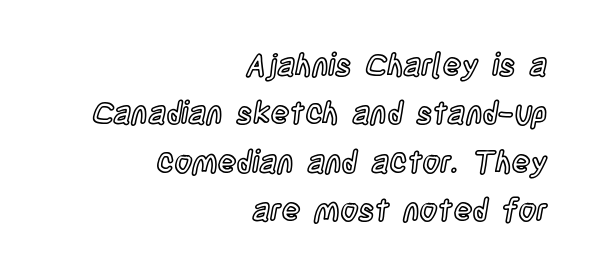
{"width": "condensed", "x_height": "large", "monospaced": "no", "underline": "no", "align": "right", "line_spacing": "normal", "line_spacing_ratio": 1.56, "letter_spacing": "normal", "letter_spacing_em": 0.0, "glyph_px": 31}
